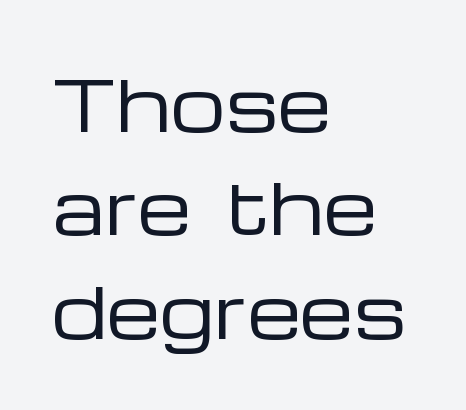
Reading down the column, the eye jumps a familiar distance to each next line. In CSS terms this would be text-align: left. The weight would be labelled regular, book, light, or lighter still. To sum up the face: it is a sans, with no serifs.
